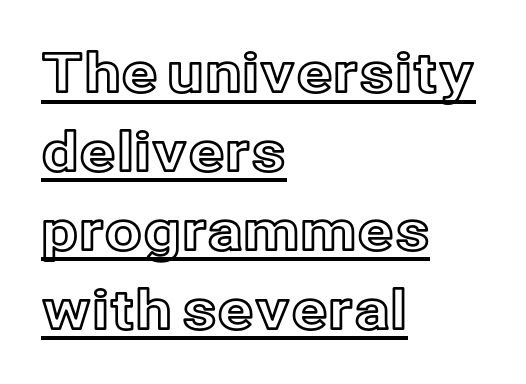
Q: Is the text italic (slanted)? A: No, it is upright.
Q: Is the text underlined? A: Yes.
Q: How is the paragraph aligned? A: Left-aligned.
Q: Is the spacing between letters normal or unusually wide? A: Normal.
Q: Is the spacing between lines tight, normal or loose? A: Normal.
Q: Width (condensed, normal, or wide)? A: Normal.
Q: x-height? A: Medium.
Q: Monospaced? A: No.
